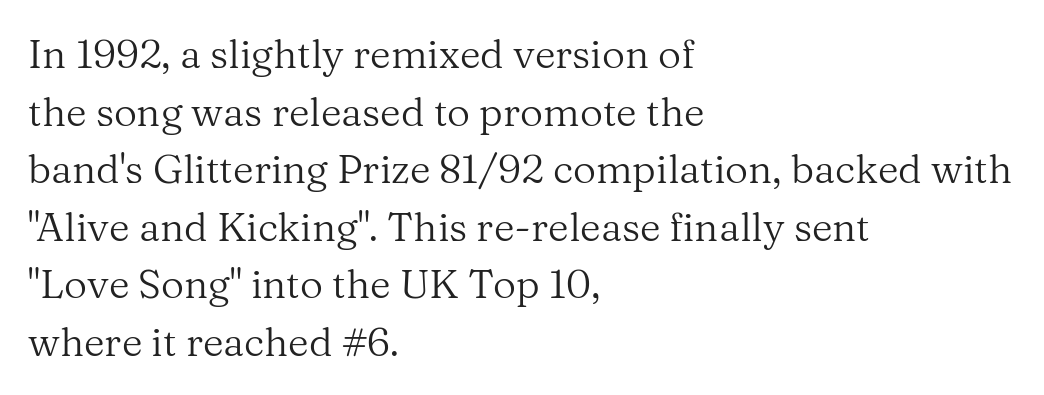
{"serif": "yes", "italic": "no", "bold": "no", "weight": "regular", "width": "normal", "stroke_contrast": "medium", "x_height": "medium", "monospaced": "no", "underline": "no", "align": "left", "line_spacing": "normal", "line_spacing_ratio": 1.44, "letter_spacing": "normal", "letter_spacing_em": 0.0, "glyph_px": 40}
